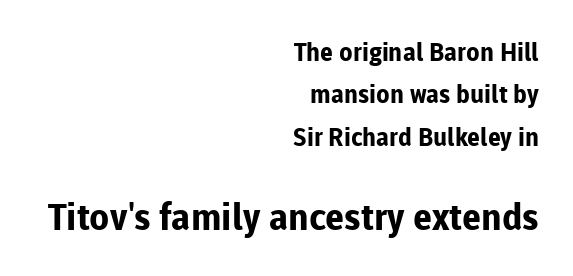
The image shows 37 px bold sans-serif type, upright; set right-aligned, normal line spacing (1.7x), normal letter spacing, not underlined; the second (bottom) block is 1.48x larger; low stroke contrast and a medium x-height.
